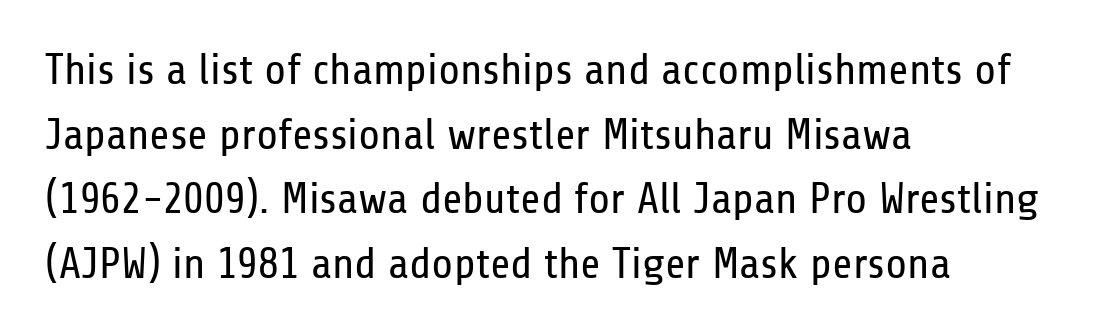
{"serif": "no", "italic": "no", "bold": "no", "weight": "regular", "width": "condensed", "stroke_contrast": "low", "x_height": "medium", "monospaced": "no", "underline": "no", "align": "left", "line_spacing": "normal", "line_spacing_ratio": 1.47, "letter_spacing": "normal", "letter_spacing_em": 0.0, "glyph_px": 44}
